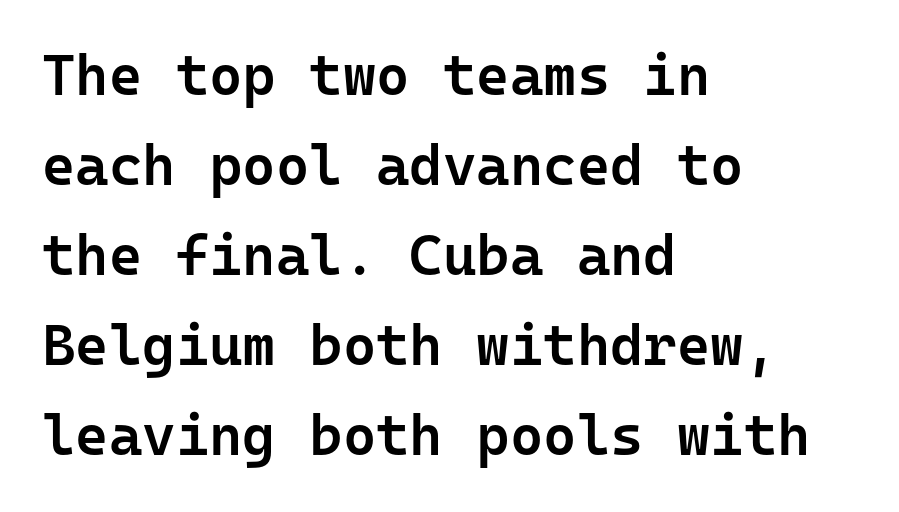
The image shows 57 px semibold sans-serif type, upright, monospaced; set left-aligned, normal line spacing (1.58x), normal letter spacing, not underlined; low stroke contrast and a medium x-height.
